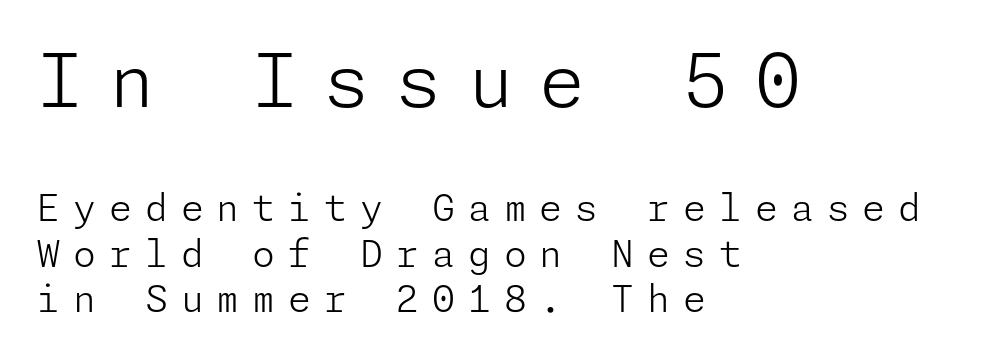
Q: Is the text bold? A: No.
Q: Is the text italic (slanted)? A: No, it is upright.
Q: Is the typeface a serif or a sans-serif typeface? A: Sans-serif.
Q: Is the text underlined? A: No.
Q: How is the paragraph aligned? A: Left-aligned.
Q: Is the spacing between letters normal or unusually wide? A: Unusually wide.
Q: Which block of text is set in a larger size, the first (top) or the second (bottom)? A: The first (top) one.
Q: Width (condensed, normal, or wide)? A: Normal.
Q: Stroke contrast? A: Low.
Q: x-height? A: Medium.
